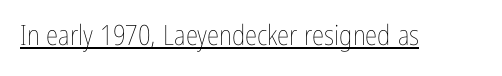
The image shows 28 px thin, condensed type, upright; set normal letter spacing, underlined; low stroke contrast and a medium x-height.
